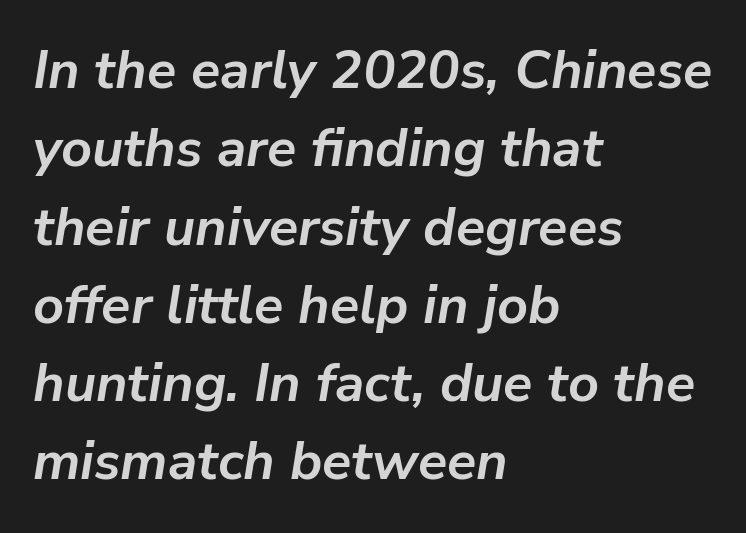
Q: Is the text bold? A: Yes.
Q: Is the text italic (slanted)? A: Yes, it leans right by about 9 degrees.
Q: Is the text underlined? A: No.
Q: How is the paragraph aligned? A: Left-aligned.
Q: Is the spacing between letters normal or unusually wide? A: Normal.
Q: Is the spacing between lines tight, normal or loose? A: Normal.
Q: Width (condensed, normal, or wide)? A: Normal.
Q: Stroke contrast? A: Low.
Q: x-height? A: Medium.
Q: Monospaced? A: No.
